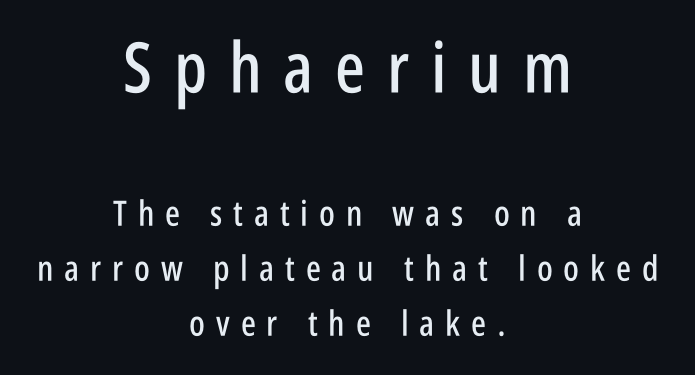
{"serif": "no", "italic": "no", "width": "condensed", "stroke_contrast": "low", "x_height": "large", "monospaced": "no", "underline": "no", "align": "center", "line_spacing": "normal", "line_spacing_ratio": 1.58, "letter_spacing": "wide", "letter_spacing_em": 0.31, "larger_block": "first", "size_ratio": 2.0, "glyph_px": 70}
